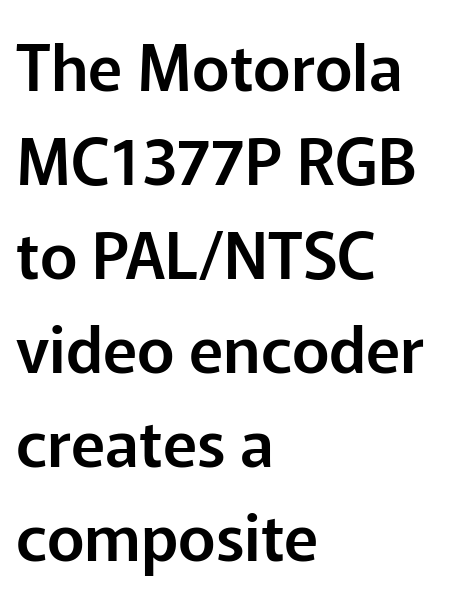
Q: Is the text italic (slanted)? A: No, it is upright.
Q: Is the typeface a serif or a sans-serif typeface? A: Sans-serif.
Q: Is the text underlined? A: No.
Q: How is the paragraph aligned? A: Left-aligned.
Q: Is the spacing between letters normal or unusually wide? A: Normal.
Q: Is the spacing between lines tight, normal or loose? A: Normal.
Q: Width (condensed, normal, or wide)? A: Normal.
Q: Stroke contrast? A: Low.
Q: x-height? A: Medium.
Q: Monospaced? A: No.
